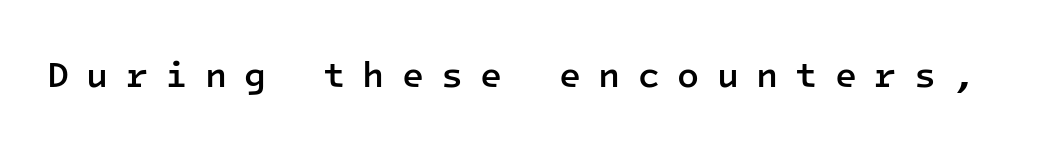
Q: Is the text bold? A: Semi-bold.
Q: Is the text italic (slanted)? A: No, it is upright.
Q: Is the typeface a serif or a sans-serif typeface? A: Sans-serif.
Q: Is the text underlined? A: No.
Q: Is the spacing between letters normal or unusually wide? A: Unusually wide.
Q: Width (condensed, normal, or wide)? A: Normal.
Q: Stroke contrast? A: Low.
Q: x-height? A: Medium.
Q: Monospaced? A: Yes.
